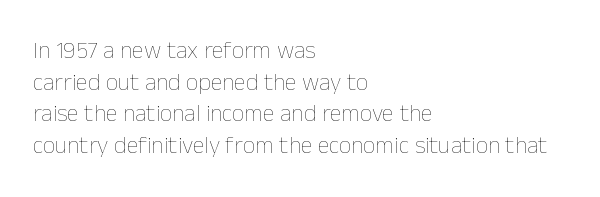
Q: Is the text bold? A: No.
Q: Is the text italic (slanted)? A: No, it is upright.
Q: Is the text underlined? A: No.
Q: How is the paragraph aligned? A: Left-aligned.
Q: Is the spacing between letters normal or unusually wide? A: Normal.
Q: Is the spacing between lines tight, normal or loose? A: Normal.
